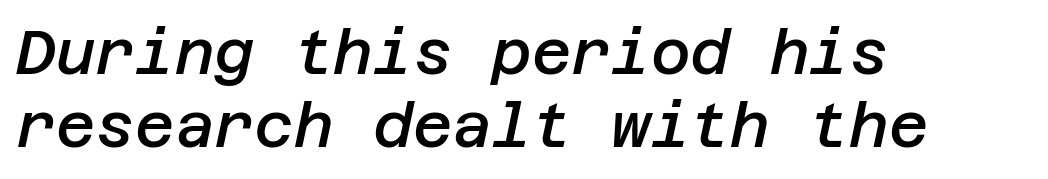
This sample uses an oblique cut, with every glyph tilted off the vertical. In CSS terms this would be text-align: left. Compared with typical body copy, the letter spacing here is the same. The passage shown is not underscored anywhere. On the weight axis this lands at semibold, roughly 600.
